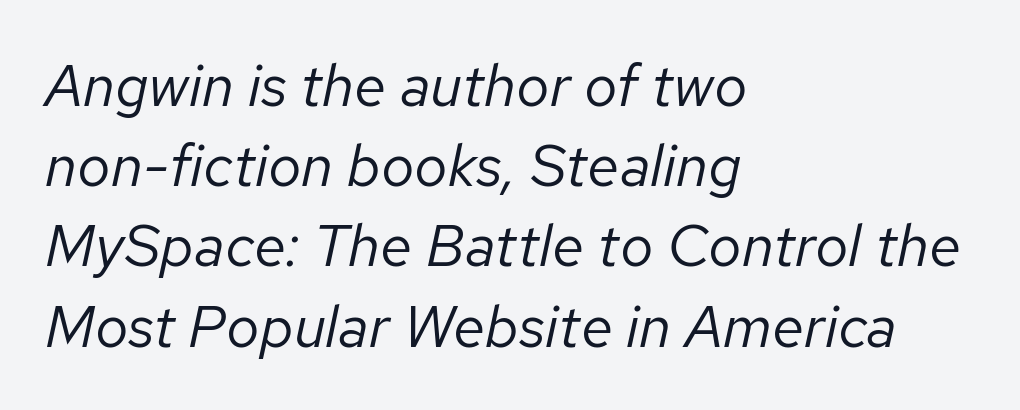
The image shows 59 px regular-weight type, italic (leaning right); set left-aligned, normal line spacing (1.36x), normal letter spacing, not underlined; low stroke contrast and a medium x-height.
